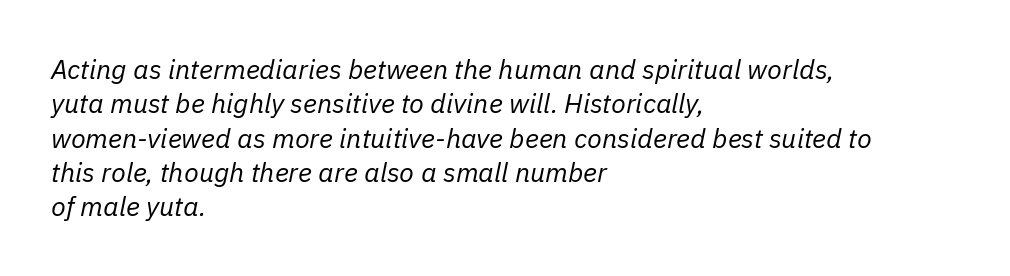
{"italic": "yes", "lean": "right", "slant_degrees": 11, "bold": "no", "underline": "no", "align": "left", "line_spacing": "normal", "line_spacing_ratio": 1.27, "letter_spacing": "normal", "letter_spacing_em": 0.0, "glyph_px": 27}
